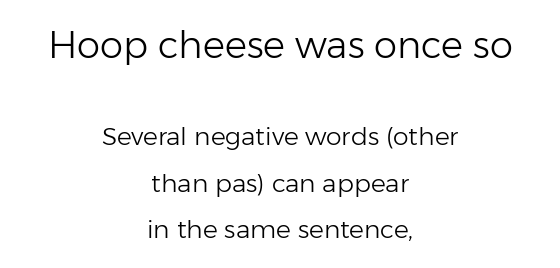
Horizontally, the lines are justified to the midpoint only. Are there feet on the stems? There aren't — it's a sans. You get the large type first, then a drop to smaller type. Is this a fixed-width face? No — the glyphs have proportional, varying widths. Observe the ordinary spacing: letters are neighbours, not strangers. Designer's note — italics off, roman on.
